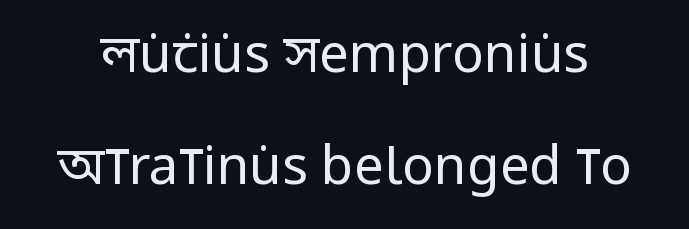
Q: Is the text bold? A: No.
Q: Is the text italic (slanted)? A: No, it is upright.
Q: Is the typeface a serif or a sans-serif typeface? A: Sans-serif.
Q: Is the text underlined? A: No.
Q: Is the spacing between letters normal or unusually wide? A: Normal.
Q: Is the spacing between lines tight, normal or loose? A: Loose.
Q: Width (condensed, normal, or wide)? A: Condensed.
Q: Stroke contrast? A: Low.
Q: x-height? A: Large.
Q: Monospaced? A: No.
